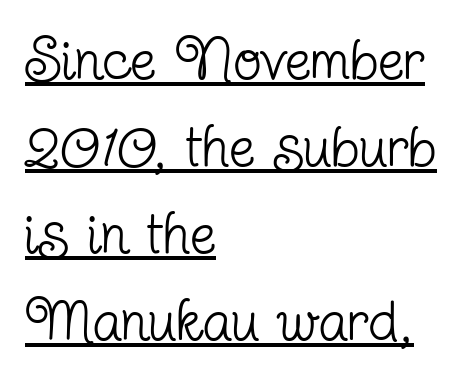
{"serif": "yes", "italic": "no", "bold": "no", "weight": "regular", "width": "condensed", "stroke_contrast": "low", "x_height": "medium", "monospaced": "no", "underline": "yes", "align": "left", "line_spacing": "normal", "line_spacing_ratio": 1.5, "letter_spacing": "normal", "letter_spacing_em": 0.0, "glyph_px": 58}
